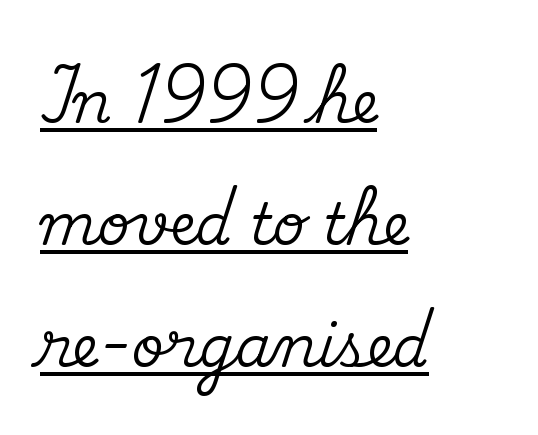
Q: Is the text italic (slanted)? A: Yes.
Q: Is the typeface a serif or a sans-serif typeface? A: Serif.
Q: Is the text underlined? A: Yes.
Q: How is the paragraph aligned? A: Left-aligned.
Q: Is the spacing between letters normal or unusually wide? A: Normal.
Q: Is the spacing between lines tight, normal or loose? A: Loose.
Q: Width (condensed, normal, or wide)? A: Normal.
Q: Stroke contrast? A: Medium.
Q: x-height? A: Small.
Q: Monospaced? A: No.
